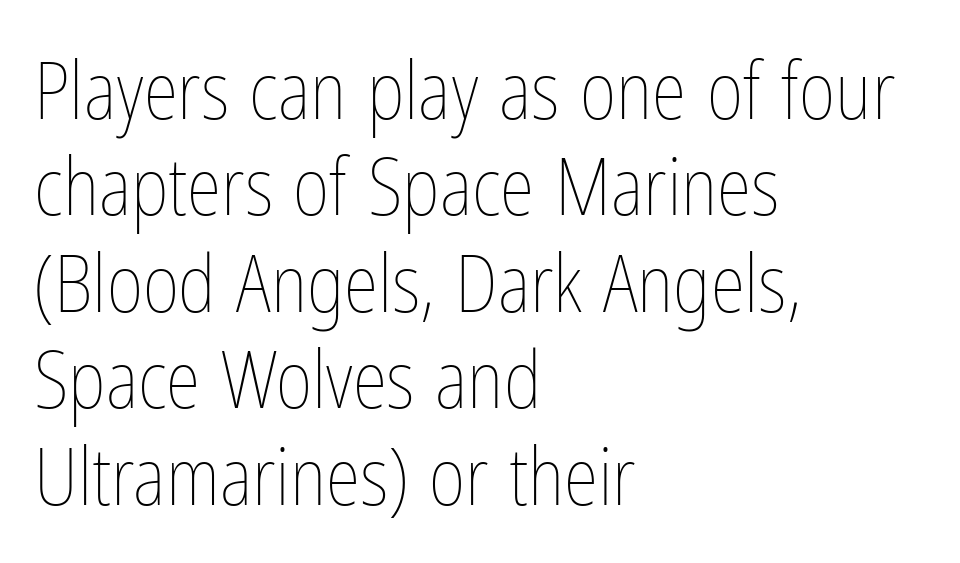
Q: Is the text bold? A: No.
Q: Is the text italic (slanted)? A: No, it is upright.
Q: Is the text underlined? A: No.
Q: How is the paragraph aligned? A: Left-aligned.
Q: Is the spacing between letters normal or unusually wide? A: Normal.
Q: Width (condensed, normal, or wide)? A: Condensed.
Q: Stroke contrast? A: Low.
Q: x-height? A: Medium.
Q: Monospaced? A: No.
